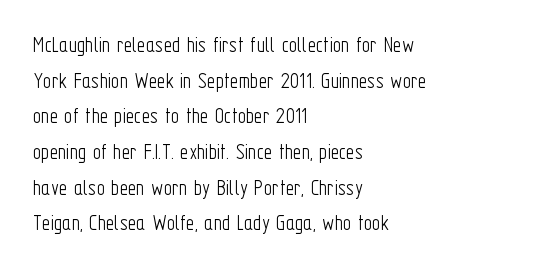
Q: Is the text bold? A: No.
Q: Is the text italic (slanted)? A: No, it is upright.
Q: Is the text underlined? A: No.
Q: How is the paragraph aligned? A: Left-aligned.
Q: Is the spacing between letters normal or unusually wide? A: Normal.
Q: Is the spacing between lines tight, normal or loose? A: Normal.
